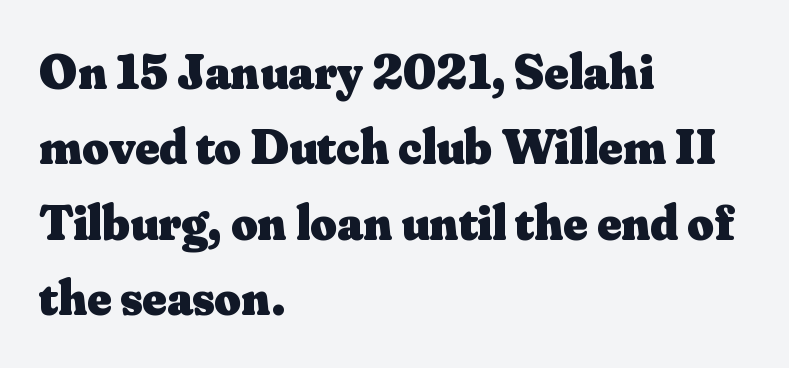
The image shows 51 px heavy serif type, upright; set left-aligned, normal line spacing (1.48x), normal letter spacing, not underlined; medium stroke contrast and a small x-height.
